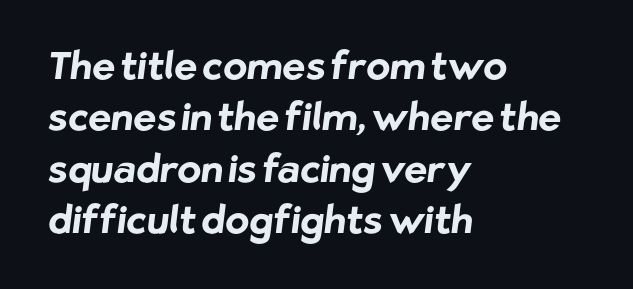
{"serif": "no", "bold": "yes", "weight": "bold", "width": "normal", "stroke_contrast": "low", "x_height": "medium", "monospaced": "no", "underline": "no", "align": "left", "line_spacing": "normal", "line_spacing_ratio": 1.32, "letter_spacing": "normal", "letter_spacing_em": 0.0, "glyph_px": 39}
